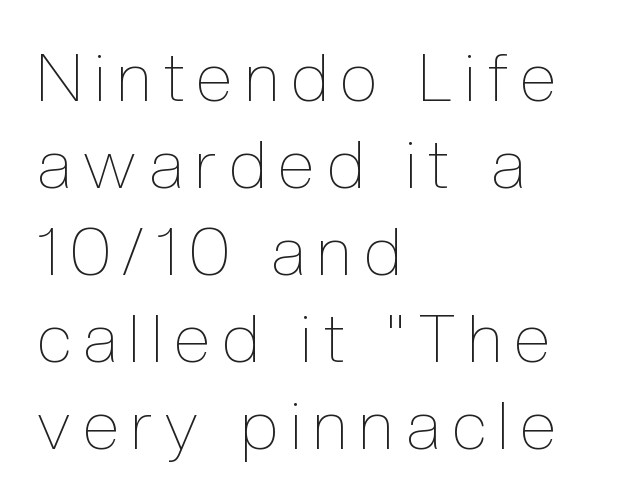
{"italic": "no", "bold": "no", "weight": "thin", "width": "condensed", "x_height": "medium", "monospaced": "no", "underline": "no", "align": "left", "line_spacing": "normal", "line_spacing_ratio": 1.3, "glyph_px": 67}
